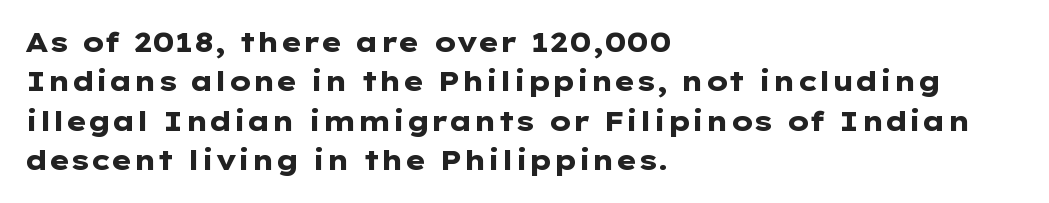
Q: Is the text bold? A: Yes.
Q: Is the text italic (slanted)? A: No, it is upright.
Q: Is the text underlined? A: No.
Q: How is the paragraph aligned? A: Left-aligned.
Q: Is the spacing between letters normal or unusually wide? A: Normal.
Q: Is the spacing between lines tight, normal or loose? A: Normal.
